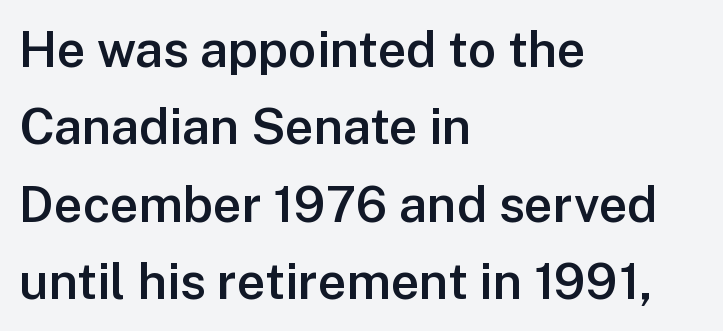
The image shows 50 px semibold sans-serif type, upright; set left-aligned, normal line spacing (1.55x), normal letter spacing, not underlined; low stroke contrast and a medium x-height.
